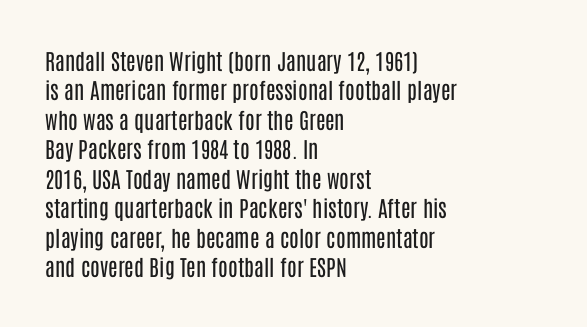
Q: Is the text bold? A: No.
Q: Is the text italic (slanted)? A: No, it is upright.
Q: Is the text underlined? A: No.
Q: How is the paragraph aligned? A: Left-aligned.
Q: Is the spacing between letters normal or unusually wide? A: Normal.
Q: Is the spacing between lines tight, normal or loose? A: Normal.
